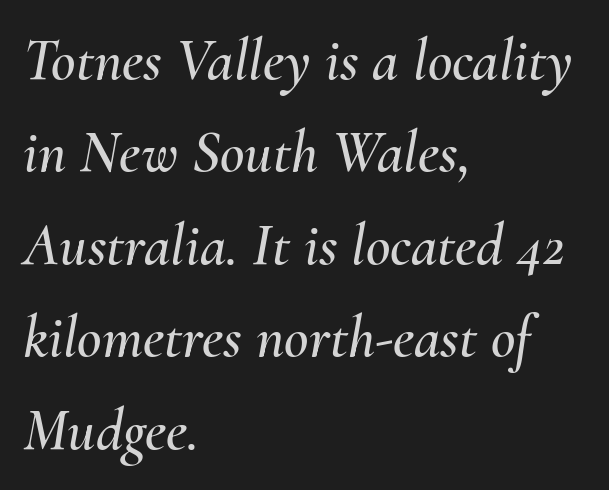
Characters follow at the spacing the type designer built in. The space directly below the letters is spotless. Here the designer chose a conventional face with non-uniform glyph widths. Teacher's note: observe the even left margin — that is flush-left alignment. A normal amount of white space separates one row of letters from the next. The specimen reads as italic at a glance.
